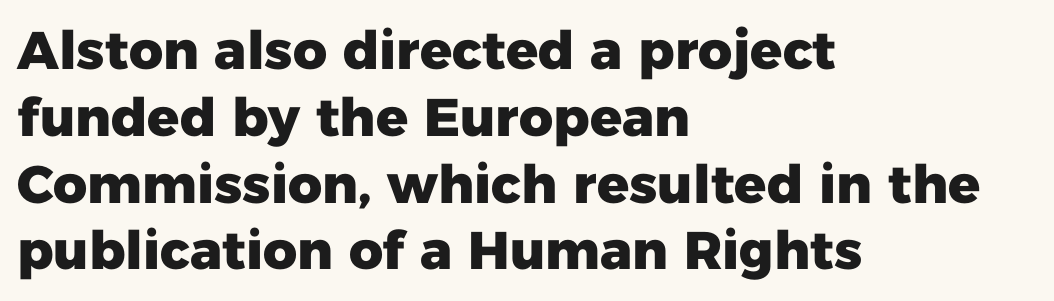
The image shows 53 px heavy sans-serif type, upright; set left-aligned, normal line spacing (1.26x), normal letter spacing, not underlined; low stroke contrast and a medium x-height.
